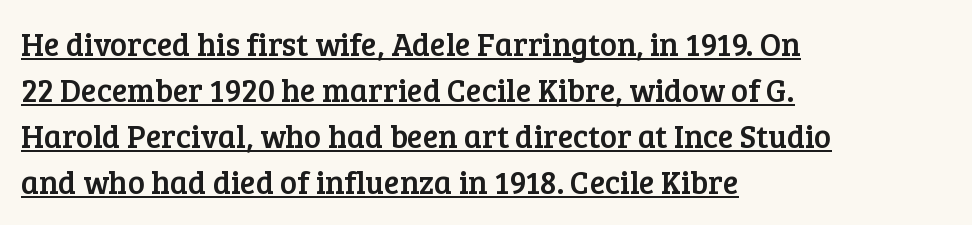
Q: Is the text italic (slanted)? A: No, it is upright.
Q: Is the typeface a serif or a sans-serif typeface? A: Serif.
Q: Is the text underlined? A: Yes.
Q: How is the paragraph aligned? A: Left-aligned.
Q: Is the spacing between letters normal or unusually wide? A: Normal.
Q: Is the spacing between lines tight, normal or loose? A: Normal.
Q: Width (condensed, normal, or wide)? A: Normal.
Q: Stroke contrast? A: Low.
Q: x-height? A: Medium.
Q: Monospaced? A: No.
